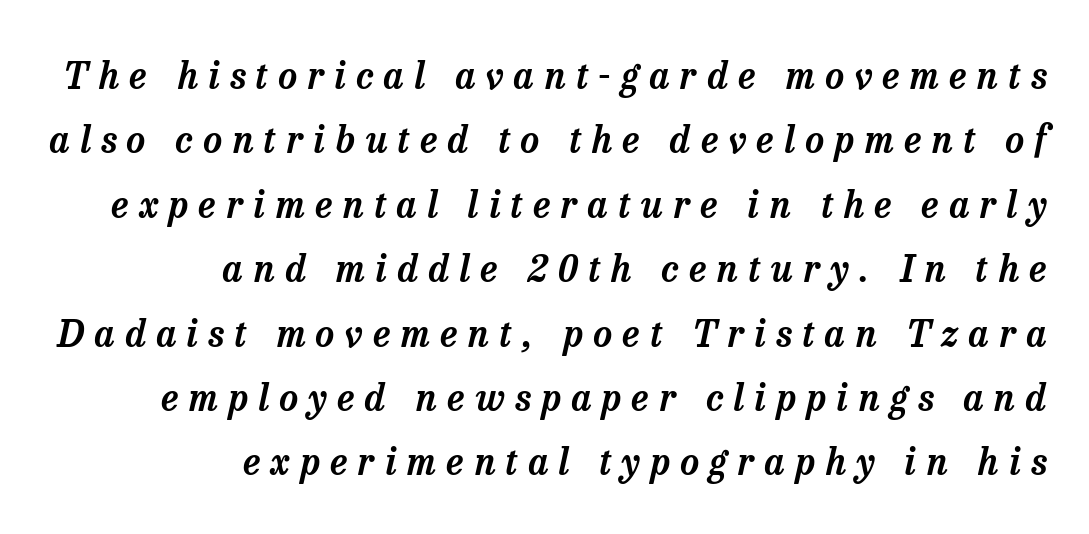
{"serif": "yes", "italic": "yes", "lean": "right", "slant_degrees": 13, "width": "normal", "stroke_contrast": "low", "x_height": "medium", "monospaced": "no", "underline": "no", "align": "right", "line_spacing_ratio": 1.74, "letter_spacing": "wide", "letter_spacing_em": 0.28, "glyph_px": 37}
